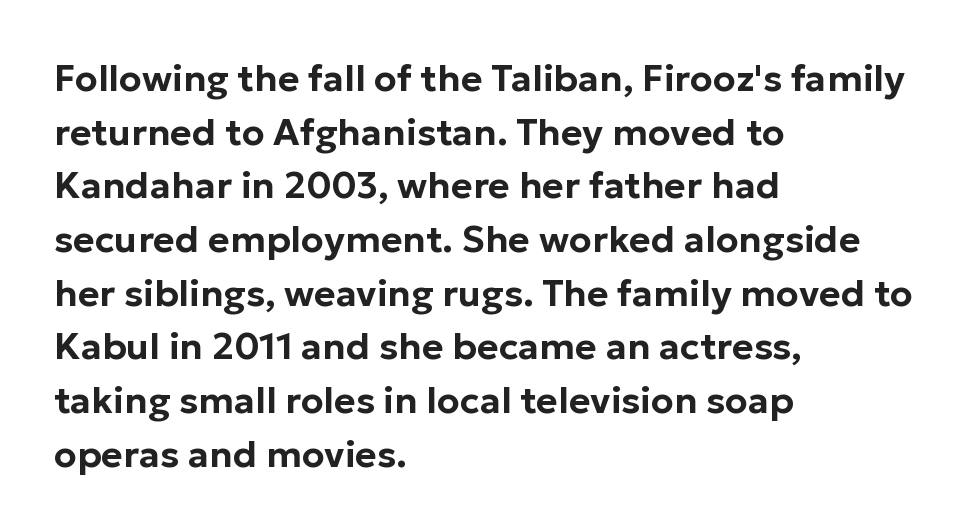
The image shows 37 px sans-serif type, upright; set left-aligned, normal line spacing (1.45x), normal letter spacing, not underlined; low stroke contrast and a medium x-height.
